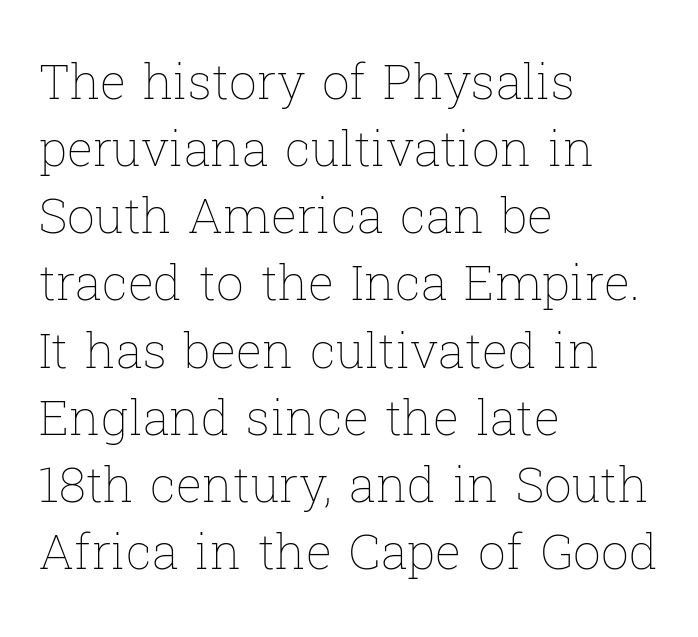
{"italic": "no", "bold": "no", "weight": "thin", "width": "normal", "stroke_contrast": "low", "x_height": "medium", "monospaced": "no", "underline": "no", "align": "left", "line_spacing": "normal", "line_spacing_ratio": 1.37, "letter_spacing": "normal", "letter_spacing_em": 0.0, "glyph_px": 49}
